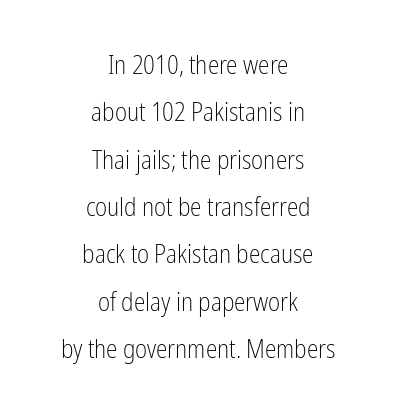
{"italic": "no", "bold": "no", "underline": "no", "align": "center", "line_spacing_ratio": 1.82, "letter_spacing": "normal", "letter_spacing_em": 0.0, "glyph_px": 26}
